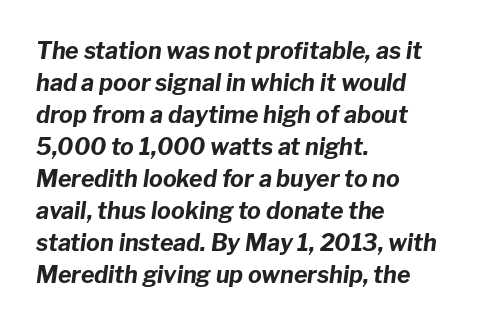
Q: Is the text bold? A: Yes.
Q: Is the text italic (slanted)? A: Yes, it leans right by about 8 degrees.
Q: Is the text underlined? A: No.
Q: How is the paragraph aligned? A: Left-aligned.
Q: Is the spacing between letters normal or unusually wide? A: Normal.
Q: Is the spacing between lines tight, normal or loose? A: Normal.
